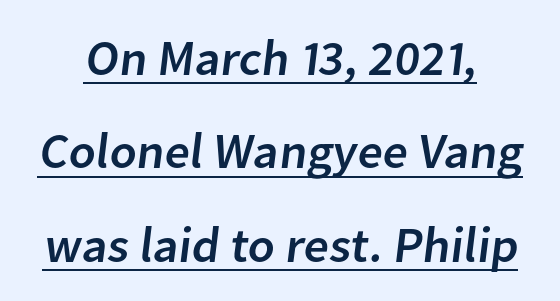
The image shows 50 px sans-serif type; set centered, line spacing 1.87x, normal letter spacing, underlined; low stroke contrast and a medium x-height.
